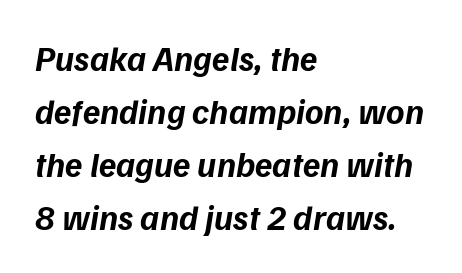
Q: Is the text bold? A: Yes.
Q: Is the text italic (slanted)? A: Yes, it leans right by about 9 degrees.
Q: Is the text underlined? A: No.
Q: How is the paragraph aligned? A: Left-aligned.
Q: Is the spacing between letters normal or unusually wide? A: Normal.
Q: Is the spacing between lines tight, normal or loose? A: Normal.
Q: Width (condensed, normal, or wide)? A: Normal.
Q: Stroke contrast? A: Low.
Q: x-height? A: Medium.
Q: Monospaced? A: No.
